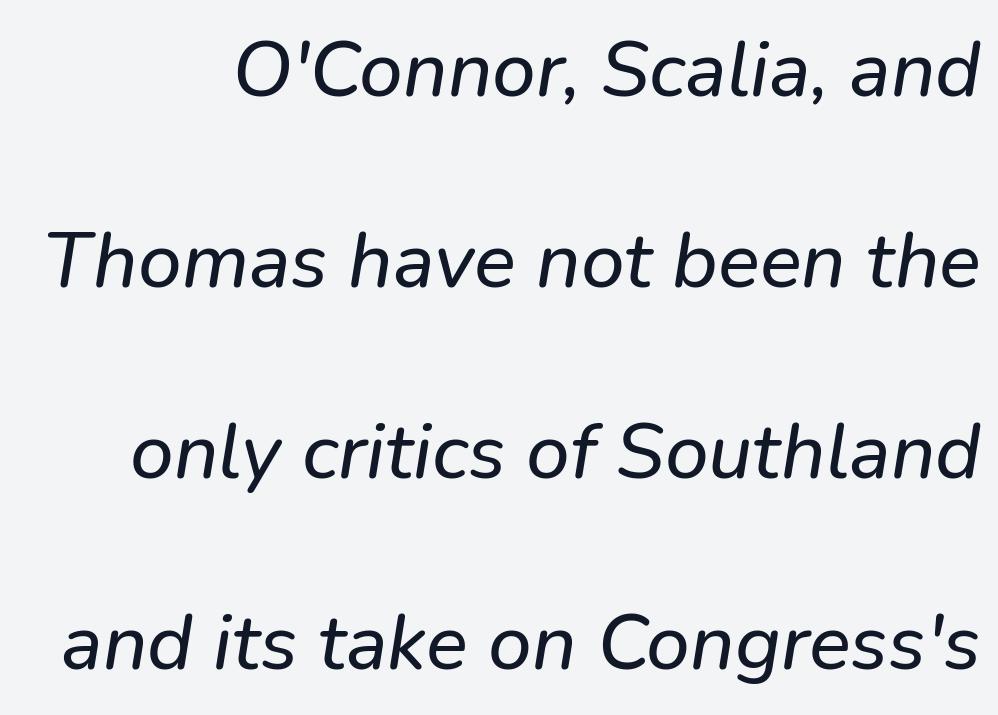
Q: Is the text italic (slanted)? A: Yes, it leans right by about 9 degrees.
Q: Is the text underlined? A: No.
Q: Is the spacing between letters normal or unusually wide? A: Normal.
Q: Is the spacing between lines tight, normal or loose? A: Loose.
Q: Width (condensed, normal, or wide)? A: Normal.
Q: Stroke contrast? A: Low.
Q: x-height? A: Medium.
Q: Monospaced? A: No.
